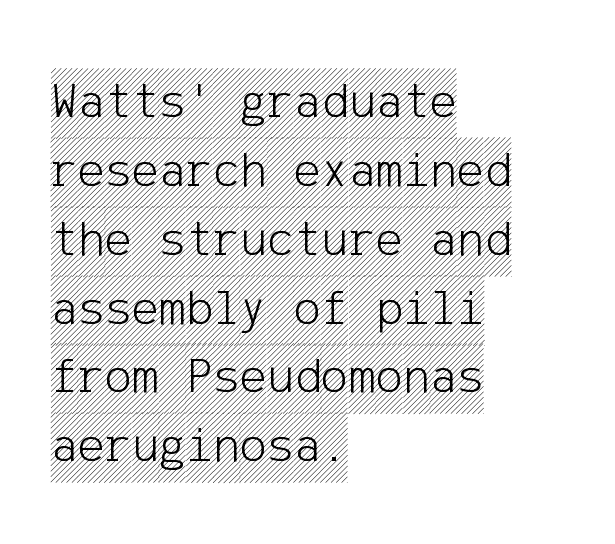
{"italic": "no", "width": "condensed", "x_height": "large", "underline": "no", "align": "left", "line_spacing": "normal", "line_spacing_ratio": 1.35, "letter_spacing": "normal", "letter_spacing_em": 0.0, "glyph_px": 51}
